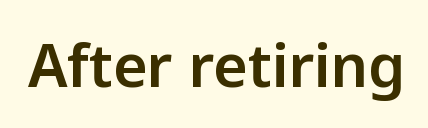
The image shows 59 px sans-serif type, upright; set normal letter spacing, not underlined; low stroke contrast and a medium x-height.
